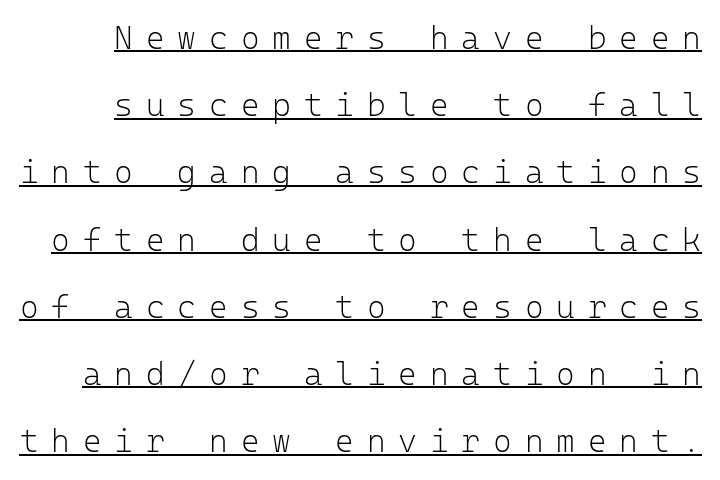
Q: Is the text bold? A: No.
Q: Is the text italic (slanted)? A: No, it is upright.
Q: Is the typeface a serif or a sans-serif typeface? A: Sans-serif.
Q: Is the text underlined? A: Yes.
Q: Is the spacing between letters normal or unusually wide? A: Unusually wide.
Q: Is the spacing between lines tight, normal or loose? A: Loose.
Q: Width (condensed, normal, or wide)? A: Normal.
Q: Stroke contrast? A: Low.
Q: x-height? A: Medium.
Q: Monospaced? A: Yes.
